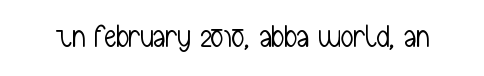
Q: Is the text bold? A: No.
Q: Is the text italic (slanted)? A: No, it is upright.
Q: Is the typeface a serif or a sans-serif typeface? A: Sans-serif.
Q: Is the text underlined? A: No.
Q: Is the spacing between letters normal or unusually wide? A: Normal.
Q: Width (condensed, normal, or wide)? A: Condensed.
Q: Stroke contrast? A: Low.
Q: x-height? A: Medium.
Q: Monospaced? A: No.
